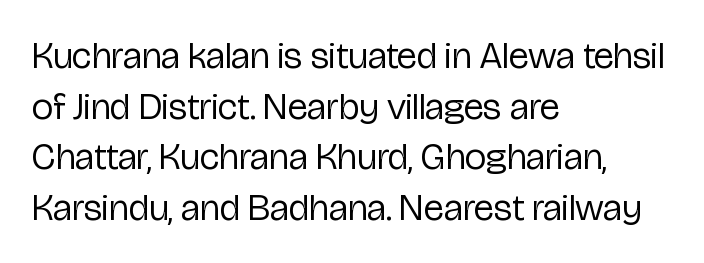
The image shows 38 px regular-weight, condensed sans-serif type, upright; set left-aligned, normal line spacing (1.33x), normal letter spacing, not underlined; low stroke contrast and a medium x-height.
